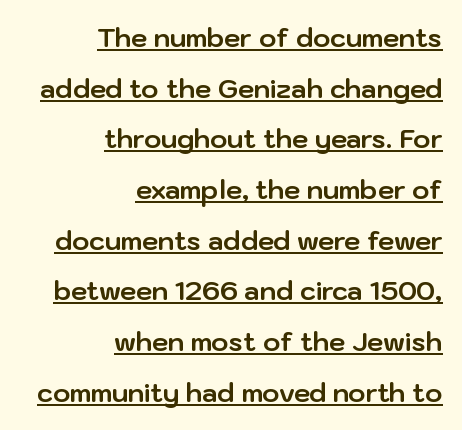
The image shows 26 px bold type, upright; set right-aligned, loose line spacing (1.95x), normal letter spacing, underlined.
